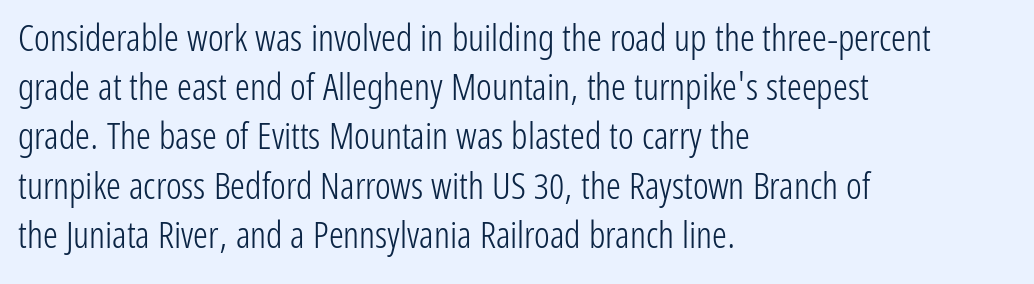
The image shows 37 px light, condensed sans-serif type, upright; set left-aligned, normal line spacing (1.33x), normal letter spacing, not underlined; low stroke contrast and a medium x-height.
